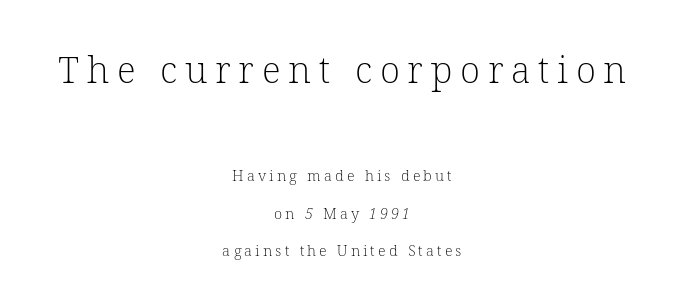
{"serif": "yes", "bold": "no", "weight": "light", "width": "normal", "stroke_contrast": "low", "x_height": "medium", "monospaced": "no", "underline": "no", "align": "center", "line_spacing": "loose", "line_spacing_ratio": 2.48, "letter_spacing": "wide", "letter_spacing_em": 0.21, "larger_block": "first", "size_ratio": 2.47, "glyph_px": 37}
